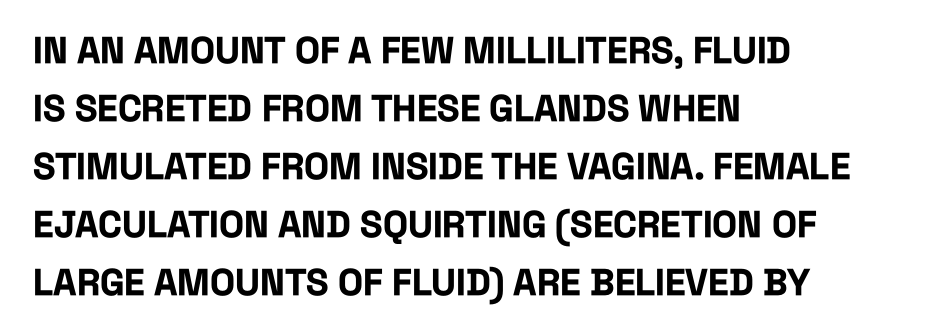
The image shows 37 px bold, condensed sans-serif type, upright; set left-aligned, normal line spacing (1.57x), normal letter spacing, not underlined; low stroke contrast and a large x-height.
